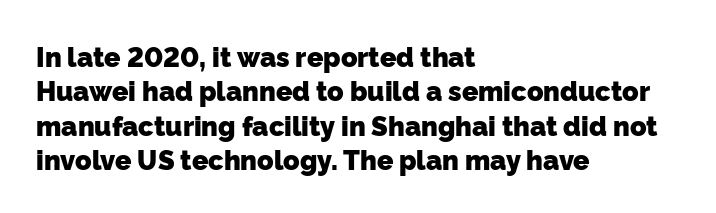
Q: Is the text bold? A: Yes.
Q: Is the text underlined? A: No.
Q: How is the paragraph aligned? A: Left-aligned.
Q: Is the spacing between letters normal or unusually wide? A: Normal.
Q: Is the spacing between lines tight, normal or loose? A: Normal.
